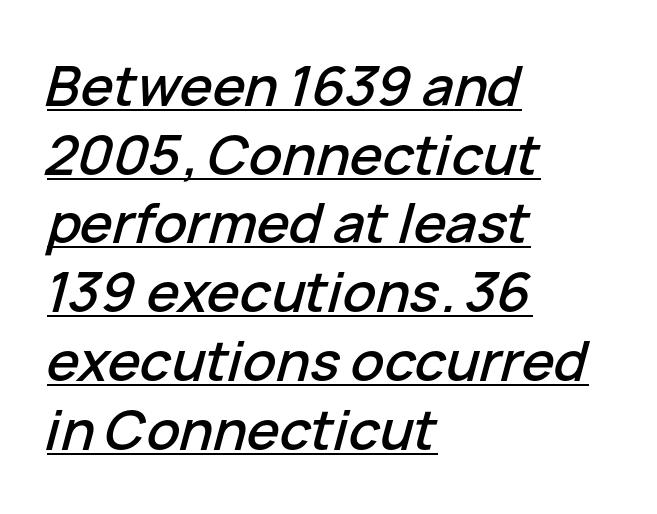
{"italic": "yes", "lean": "right", "slant_degrees": 15, "width": "normal", "stroke_contrast": "low", "x_height": "medium", "monospaced": "no", "underline": "yes", "align": "left", "line_spacing": "normal", "line_spacing_ratio": 1.25, "letter_spacing": "normal", "letter_spacing_em": 0.0, "glyph_px": 55}
